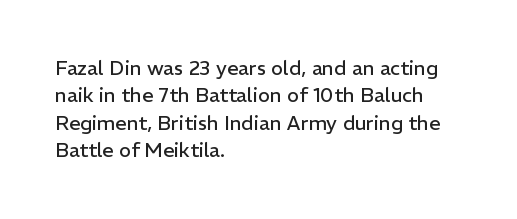
Q: Is the text bold? A: No.
Q: Is the text italic (slanted)? A: No, it is upright.
Q: Is the text underlined? A: No.
Q: How is the paragraph aligned? A: Left-aligned.
Q: Is the spacing between letters normal or unusually wide? A: Normal.
Q: Is the spacing between lines tight, normal or loose? A: Normal.
